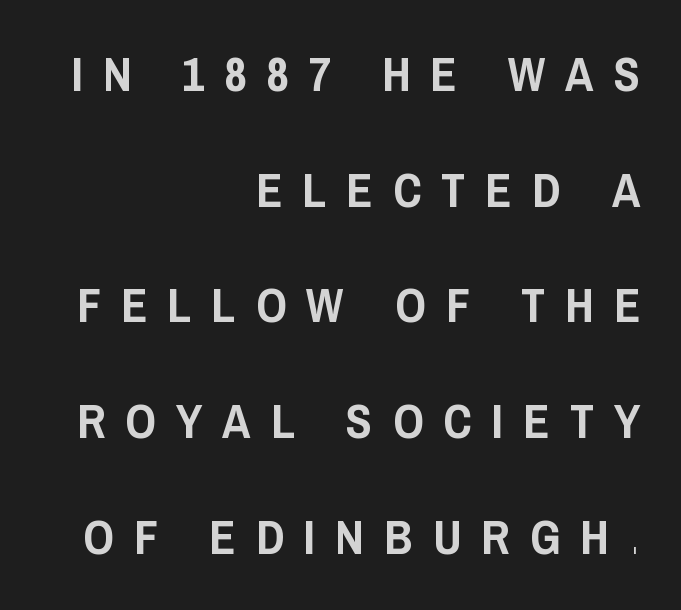
These lines are rendered in a variable-pitch font. Loosely led — the rows are spread out. These lines are composed in type without serifs. There is plenty of visible air inserted between adjacent glyphs. Posture: vertical. Reading down the block, your eye finds every line finishing at a fixed right position.
